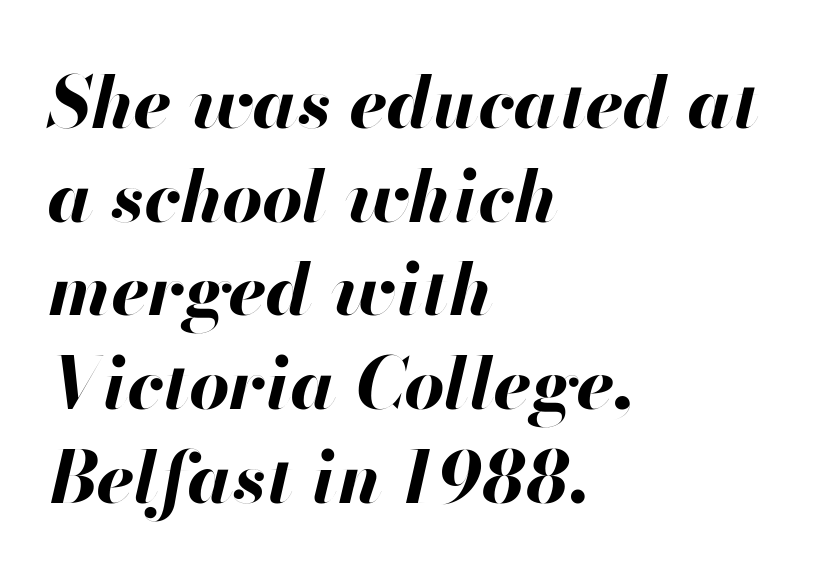
{"italic": "yes", "lean": "right", "slant_degrees": 13, "bold": "yes", "weight": "bold", "width": "normal", "stroke_contrast": "high", "x_height": "small", "monospaced": "no", "underline": "no", "align": "left", "line_spacing": "normal", "line_spacing_ratio": 1.32, "letter_spacing": "normal", "letter_spacing_em": 0.0, "glyph_px": 71}
